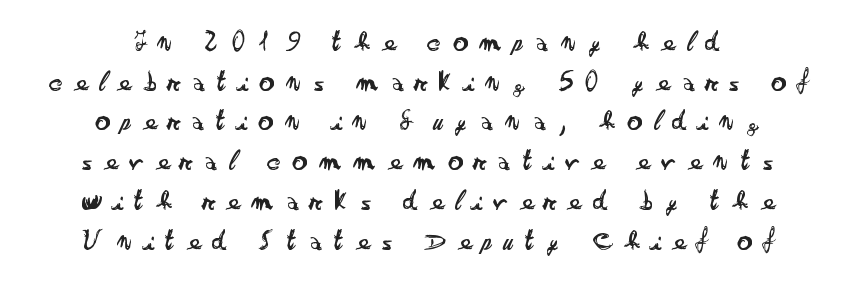
{"serif": "no", "italic": "no", "bold": "no", "weight": "regular", "width": "wide", "stroke_contrast": "low", "x_height": "small", "monospaced": "no", "underline": "no", "align": "center", "line_spacing": "normal", "line_spacing_ratio": 1.37, "letter_spacing": "wide", "letter_spacing_em": 0.43, "glyph_px": 29}
